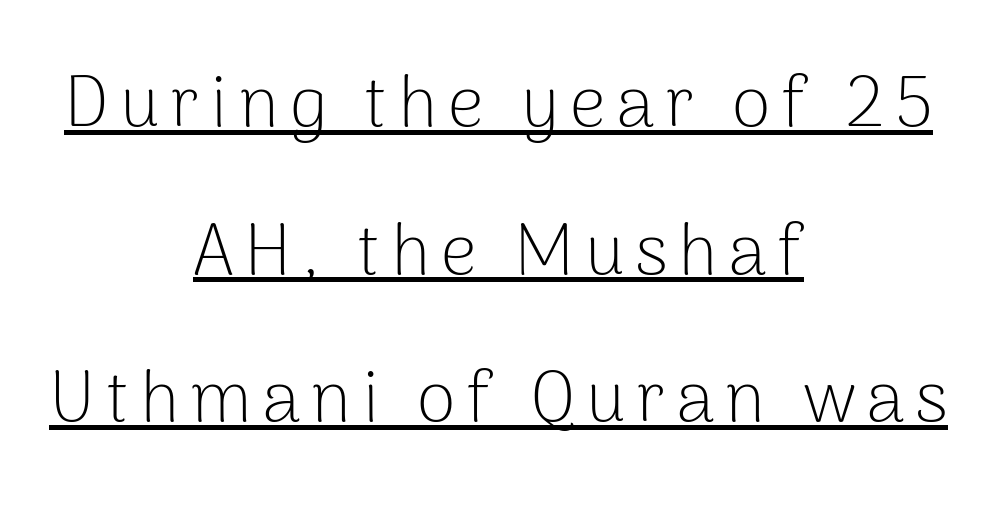
Q: Is the text bold? A: No.
Q: Is the text italic (slanted)? A: No, it is upright.
Q: Is the typeface a serif or a sans-serif typeface? A: Sans-serif.
Q: Is the text underlined? A: Yes.
Q: How is the paragraph aligned? A: Centered.
Q: Is the spacing between lines tight, normal or loose? A: Loose.
Q: Width (condensed, normal, or wide)? A: Normal.
Q: Stroke contrast? A: Low.
Q: x-height? A: Medium.
Q: Monospaced? A: No.
